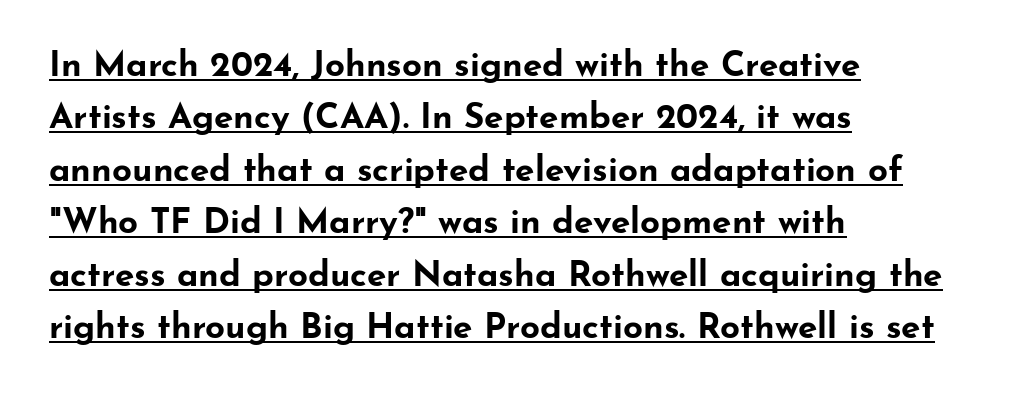
{"serif": "no", "italic": "no", "bold": "yes", "weight": "bold", "width": "wide", "stroke_contrast": "low", "x_height": "small", "monospaced": "no", "underline": "yes", "align": "left", "line_spacing": "normal", "line_spacing_ratio": 1.5, "letter_spacing": "normal", "letter_spacing_em": 0.0, "glyph_px": 35}
